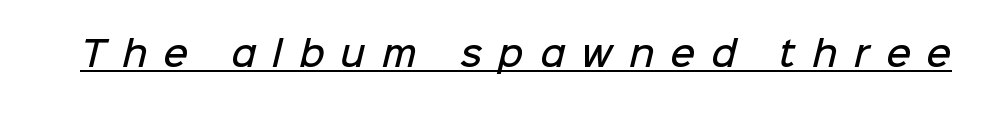
The image shows 34 px semibold sans-serif type; set unusually wide letter spacing (+0.48 em), underlined; low stroke contrast and a medium x-height.
